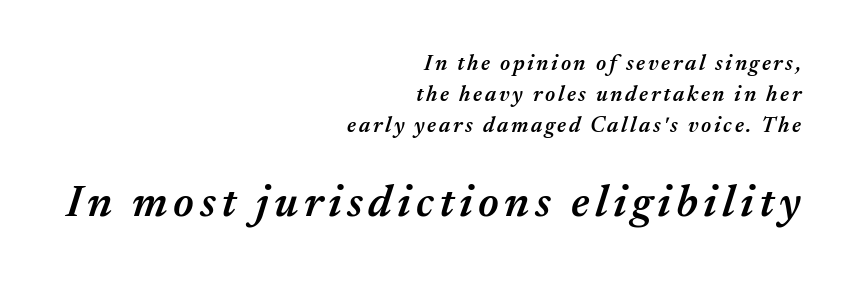
Layout note: lines flush right. Baseline-to-baseline distance is the conventional proportion of letter height. The following chunk of copy outweighs the initial chunk in type size. Each row of text sits above clean, open space. Varying glyph widths throughout — classic text-font behaviour. These lines were composed using italics.
